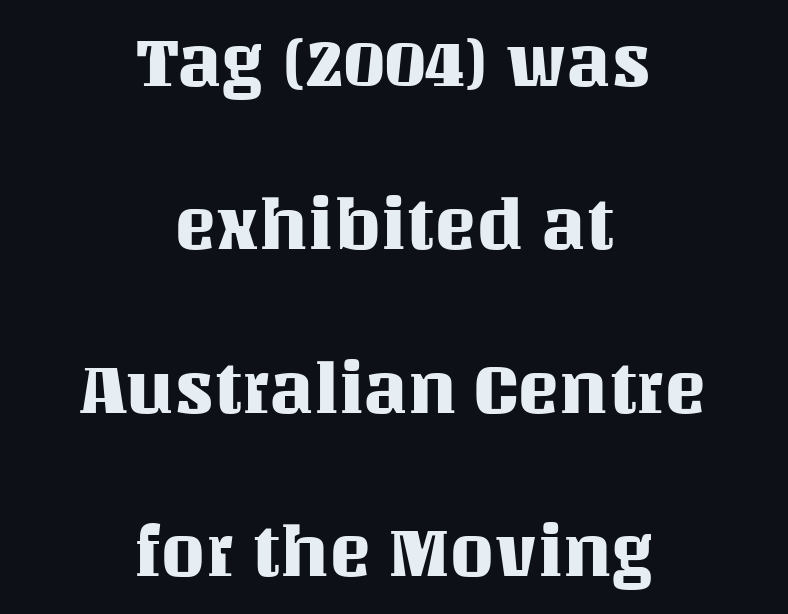
Q: Is the text italic (slanted)? A: No, it is upright.
Q: Is the text underlined? A: No.
Q: How is the paragraph aligned? A: Centered.
Q: Is the spacing between letters normal or unusually wide? A: Normal.
Q: Is the spacing between lines tight, normal or loose? A: Loose.
Q: Width (condensed, normal, or wide)? A: Normal.
Q: Stroke contrast? A: Medium.
Q: x-height? A: Large.
Q: Monospaced? A: No.
